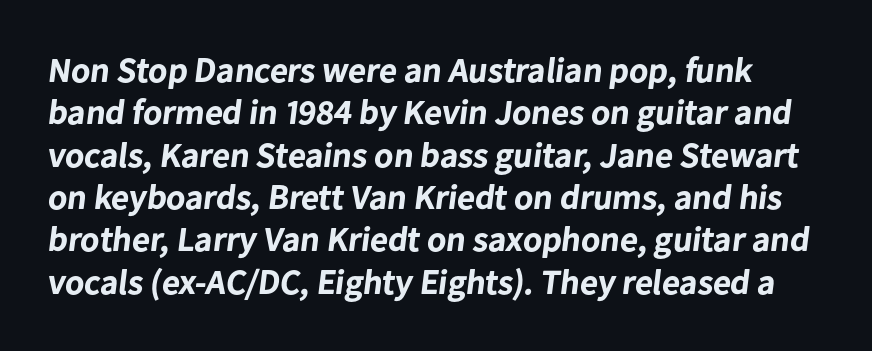
{"serif": "no", "bold": "yes", "weight": "bold", "width": "normal", "stroke_contrast": "low", "x_height": "medium", "monospaced": "no", "underline": "no", "line_spacing_ratio": 1.21, "letter_spacing": "normal", "letter_spacing_em": 0.0, "glyph_px": 35}
